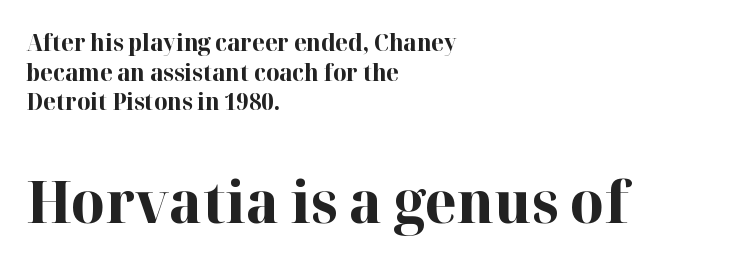
Q: Is the text bold? A: Yes.
Q: Is the text italic (slanted)? A: No, it is upright.
Q: Is the typeface a serif or a sans-serif typeface? A: Serif.
Q: Is the text underlined? A: No.
Q: How is the paragraph aligned? A: Left-aligned.
Q: Is the spacing between letters normal or unusually wide? A: Normal.
Q: Is the spacing between lines tight, normal or loose? A: Normal.
Q: Which block of text is set in a larger size, the first (top) or the second (bottom)? A: The second (bottom) one.
Q: Width (condensed, normal, or wide)? A: Normal.
Q: Stroke contrast? A: High.
Q: x-height? A: Medium.
Q: Monospaced? A: No.
